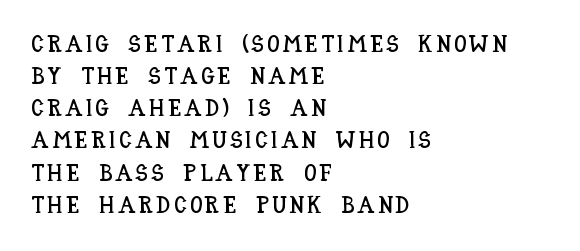
These lines are set flush left with a ragged right edge. Words float on clear page, feet unadorned. The passage shown stacks its lines at a standard gap. The lettering stays uniformly vertical, giving the passage a roman look.
